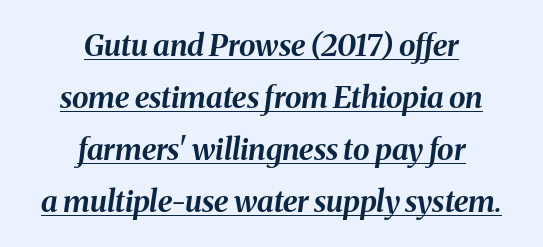
This sample has the flowing, uneven cadence of proportional lettering. A typesetter would call this zero additional tracking. Emphasis by weight is at full strength: bold. The glyphs look as if they've been sheared to an angle.
